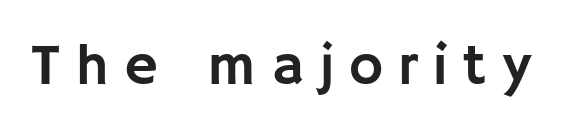
Any mark beneath the type? The region is blank. Each word looks stretched out because of the extra space between its letters. To sum up the face: it is a sans, with no serifs. Vertical strokes here are truly vertical. Here the designer chose a conventional face with non-uniform glyph widths.
